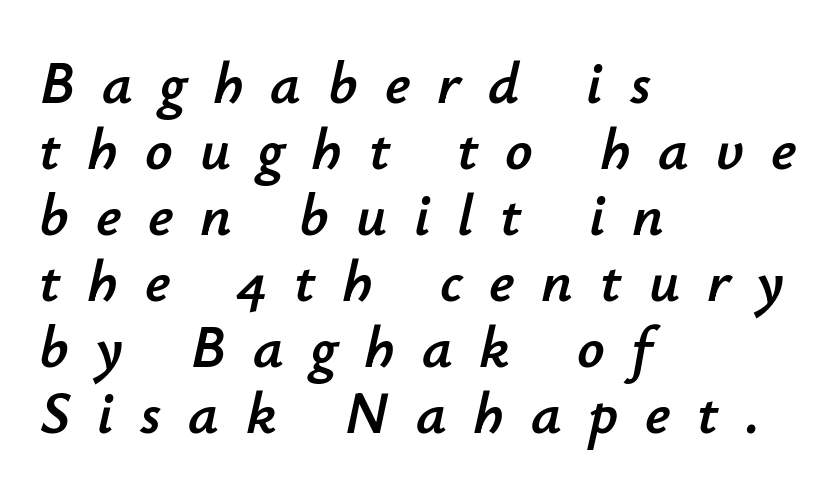
Q: Is the text italic (slanted)? A: Yes, it leans right by about 12 degrees.
Q: Is the text underlined? A: No.
Q: How is the paragraph aligned? A: Left-aligned.
Q: Is the spacing between letters normal or unusually wide? A: Unusually wide.
Q: Is the spacing between lines tight, normal or loose? A: Tight.
Q: Width (condensed, normal, or wide)? A: Normal.
Q: Stroke contrast? A: Low.
Q: x-height? A: Small.
Q: Monospaced? A: No.
